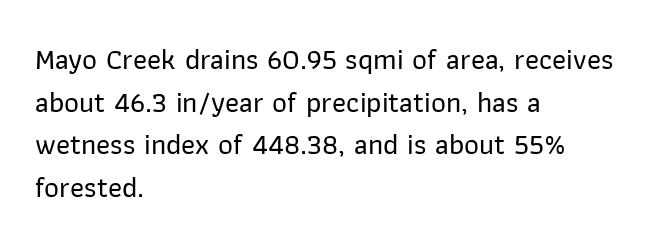
The image shows 29 px sans-serif type, upright; set left-aligned, normal line spacing (1.47x), normal letter spacing, not underlined; low stroke contrast and a medium x-height.
